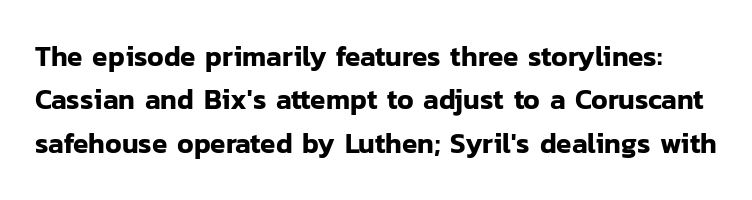
Q: Is the text italic (slanted)? A: No, it is upright.
Q: Is the typeface a serif or a sans-serif typeface? A: Sans-serif.
Q: Is the text underlined? A: No.
Q: Is the spacing between letters normal or unusually wide? A: Normal.
Q: Is the spacing between lines tight, normal or loose? A: Normal.
Q: Width (condensed, normal, or wide)? A: Normal.
Q: Stroke contrast? A: Low.
Q: x-height? A: Medium.
Q: Monospaced? A: No.
